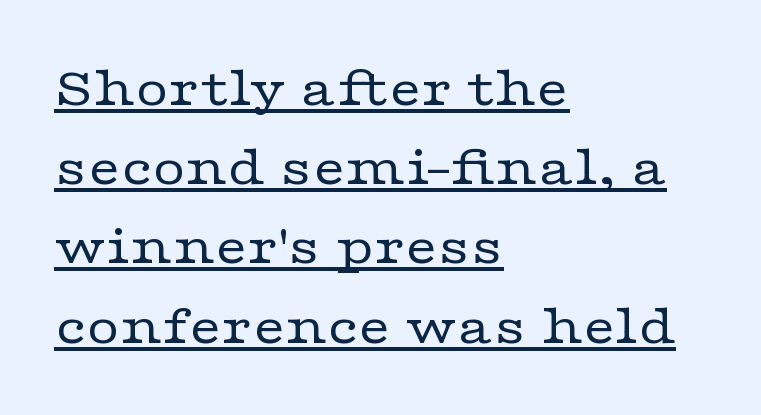
Somebody hit Ctrl+U on this one — the words are underlined. Compared with a centered layout, this one pins lines to the left instead. The typeface has the unassuming heft of standard copy or less. Little horizontal feet cap the strokes, marking this as serif type. Posture: straight, roman, zero tilt.
